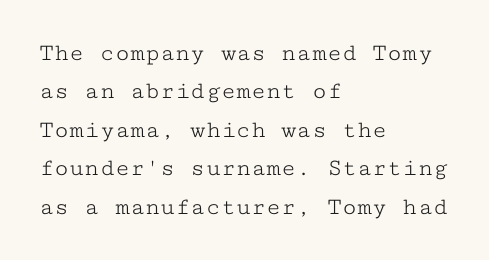
The image shows 25 px text type, upright; set left-aligned, normal line spacing (1.54x), normal letter spacing, not underlined.
